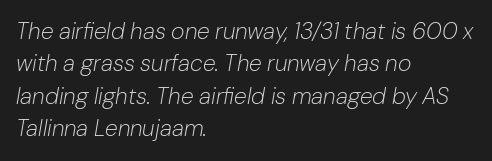
The lines sit at an ordinary, default distance from one another. Underline: absent. The specimen reads as italic at a glance. One-word summary of the alignment: left. Words appear dense and cohesive because spacing is normal. Stroke mass is kept to a normal reading level or below.
